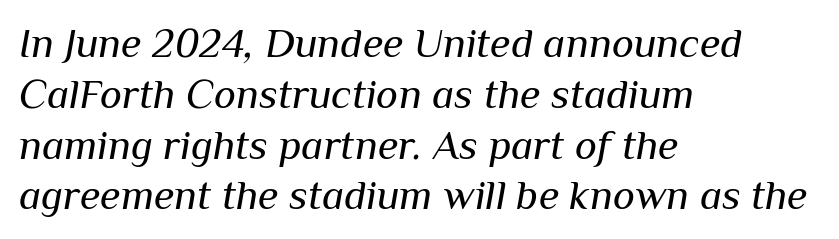
The image shows 42 px regular-weight type, italic (leaning right); set left-aligned, line spacing 1.21x, normal letter spacing, not underlined; medium stroke contrast and a medium x-height.
